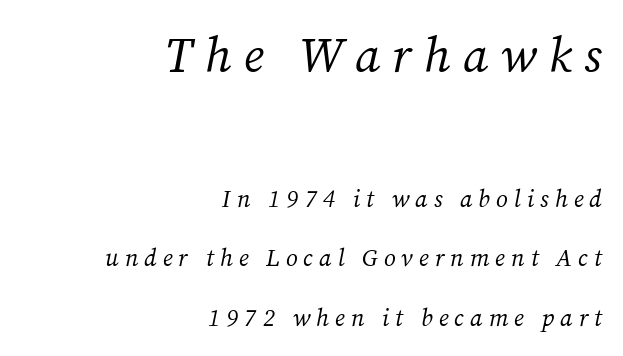
Does the copy run flush right? Yes — the right margin is perfectly even. Block one is the big one; block two sits smaller underneath. Honestly, there is no underline to notice here at all. Here the designer chose a conventional face with non-uniform glyph widths. Observe the lean: these are italic letterforms.
